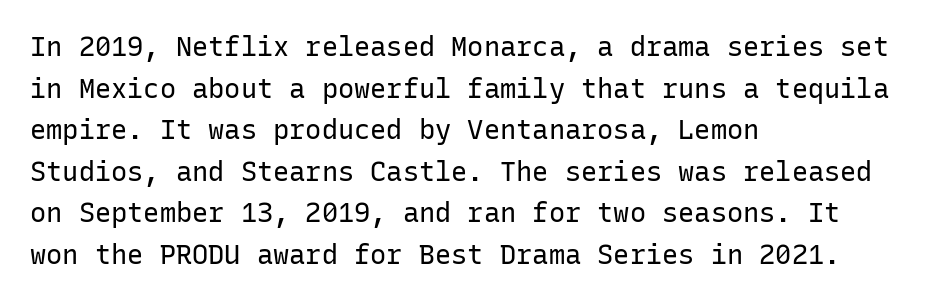
The image shows 27 px text type, upright; set left-aligned, normal line spacing (1.54x), normal letter spacing, not underlined.
